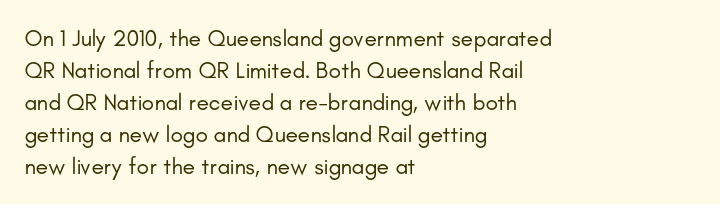
Q: Is the text bold? A: No.
Q: Is the text italic (slanted)? A: No, it is upright.
Q: Is the text underlined? A: No.
Q: How is the paragraph aligned? A: Left-aligned.
Q: Is the spacing between letters normal or unusually wide? A: Normal.
Q: Is the spacing between lines tight, normal or loose? A: Normal.
